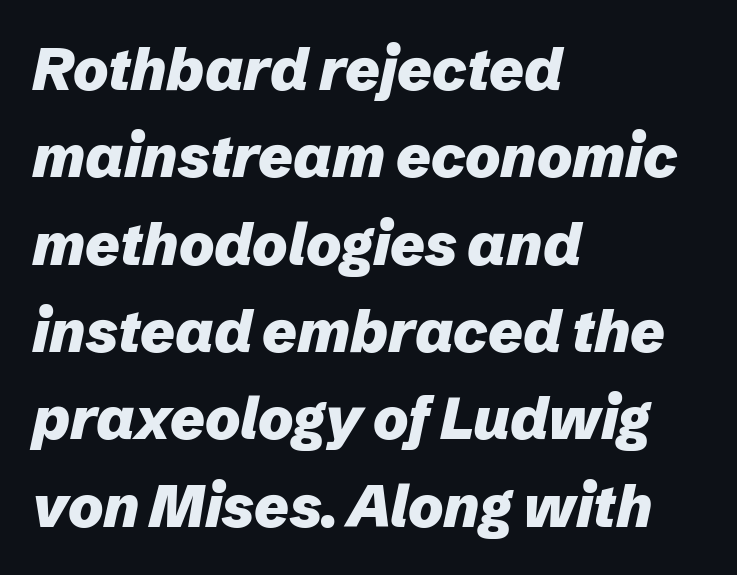
Q: Is the text bold? A: Yes.
Q: Is the text italic (slanted)? A: Yes, it leans right by about 12 degrees.
Q: Is the text underlined? A: No.
Q: How is the paragraph aligned? A: Left-aligned.
Q: Is the spacing between letters normal or unusually wide? A: Normal.
Q: Is the spacing between lines tight, normal or loose? A: Normal.
Q: Width (condensed, normal, or wide)? A: Normal.
Q: Stroke contrast? A: Low.
Q: x-height? A: Medium.
Q: Monospaced? A: No.
